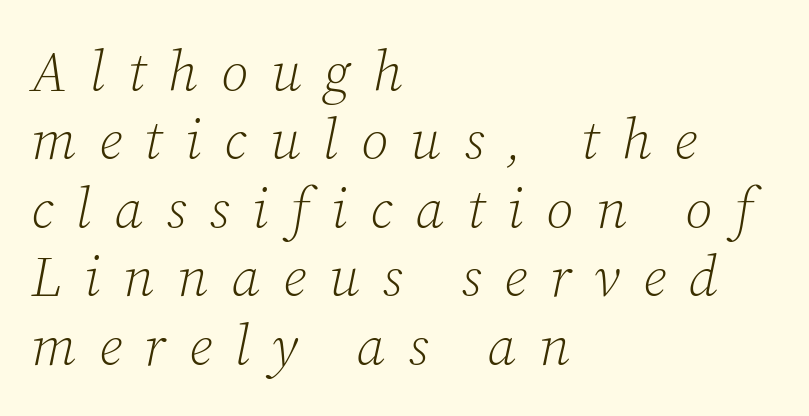
{"serif": "yes", "italic": "yes", "lean": "right", "slant_degrees": 12, "bold": "no", "weight": "light", "width": "normal", "stroke_contrast": "low", "x_height": "medium", "monospaced": "no", "underline": "no", "align": "left", "line_spacing_ratio": 1.2, "letter_spacing": "wide", "letter_spacing_em": 0.4, "glyph_px": 57}
